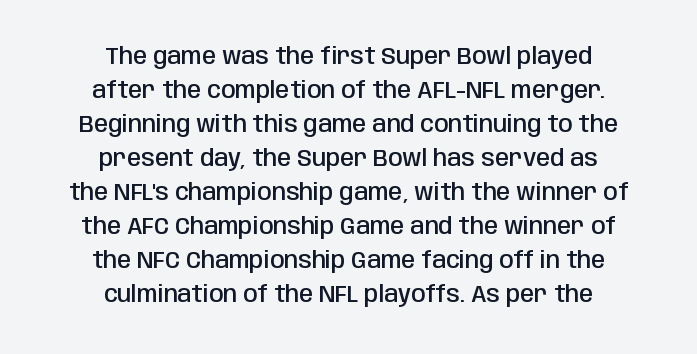
The designer left line spacing at the default. Emphasis by weight is partial: semibold. Style check: upright. Default kerning and tracking; the words read as compact shapes. The rendering positions every line midway between the sides.
